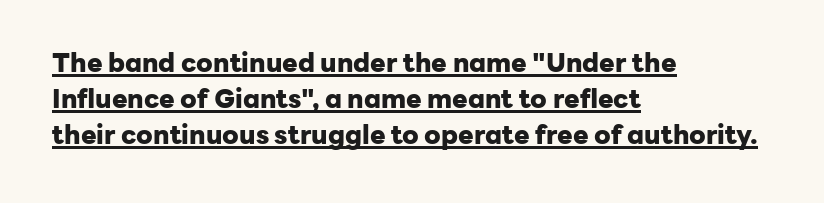
Q: Is the text bold? A: Yes.
Q: Is the text italic (slanted)? A: No, it is upright.
Q: Is the text underlined? A: Yes.
Q: How is the paragraph aligned? A: Left-aligned.
Q: Is the spacing between letters normal or unusually wide? A: Normal.
Q: Is the spacing between lines tight, normal or loose? A: Normal.
